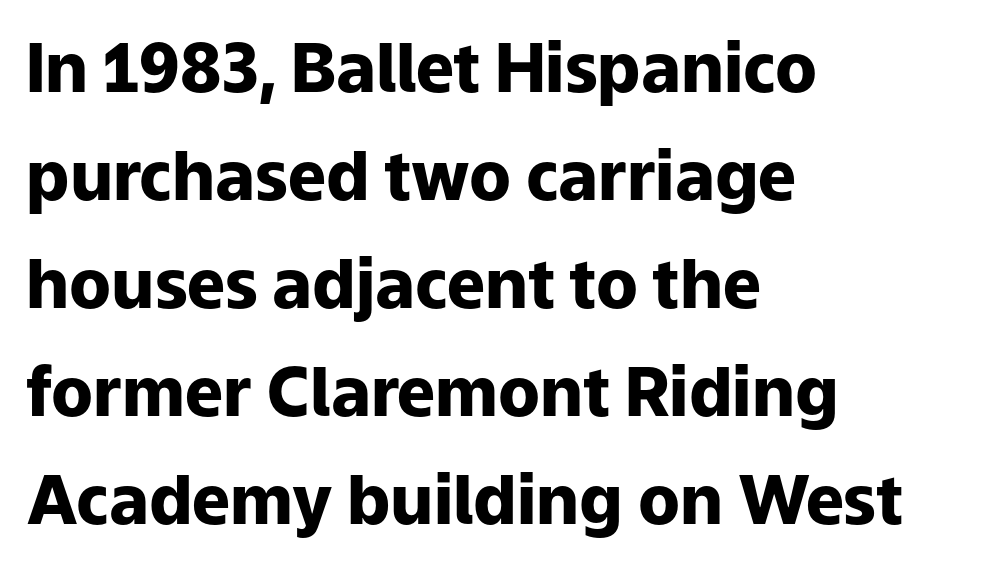
Q: Is the text bold? A: Yes.
Q: Is the text italic (slanted)? A: No, it is upright.
Q: Is the typeface a serif or a sans-serif typeface? A: Sans-serif.
Q: Is the text underlined? A: No.
Q: How is the paragraph aligned? A: Left-aligned.
Q: Is the spacing between letters normal or unusually wide? A: Normal.
Q: Is the spacing between lines tight, normal or loose? A: Normal.
Q: Width (condensed, normal, or wide)? A: Normal.
Q: Stroke contrast? A: Low.
Q: x-height? A: Medium.
Q: Monospaced? A: No.
